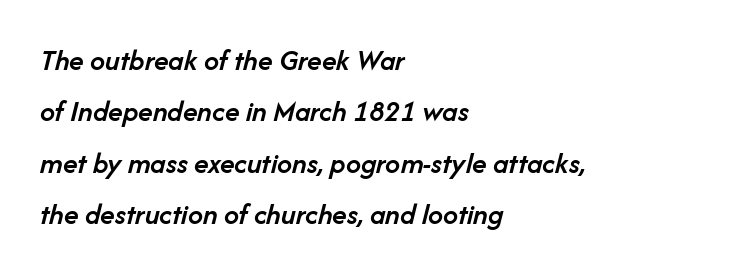
Q: Is the text bold? A: Semi-bold.
Q: Is the text italic (slanted)? A: Yes, it leans right by about 14 degrees.
Q: Is the text underlined? A: No.
Q: How is the paragraph aligned? A: Left-aligned.
Q: Is the spacing between letters normal or unusually wide? A: Normal.
Q: Width (condensed, normal, or wide)? A: Normal.
Q: Stroke contrast? A: Low.
Q: x-height? A: Medium.
Q: Monospaced? A: No.
